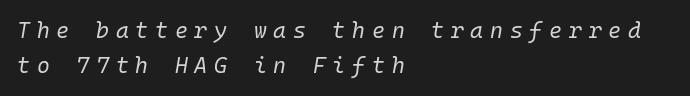
The image shows 22 px text type, italic (leaning right); set left-aligned, normal line spacing (1.59x), unusually wide letter spacing (+0.31 em), not underlined.
